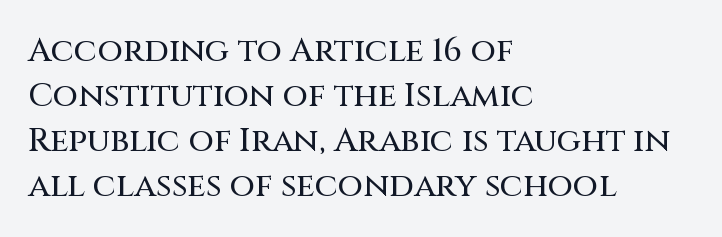
Is the letter spacing exaggerated? No — it looks like the ordinary default. Which margin do the lines hug? The left one — the right edge is uneven. These lines were composed using upright roman letters. You could not count columns in this text — the font is proportionally spaced. Rule under the text: the space is simply empty.
